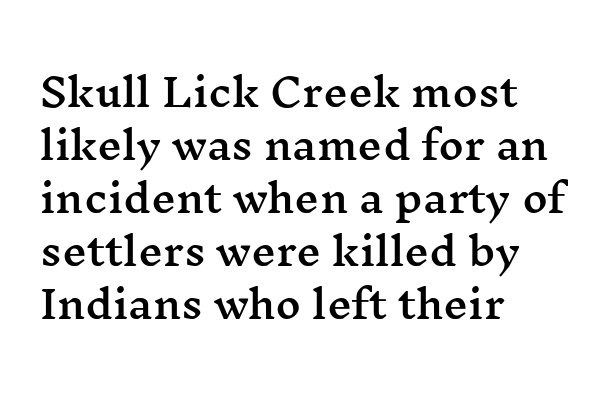
Q: Is the text italic (slanted)? A: No, it is upright.
Q: Is the typeface a serif or a sans-serif typeface? A: Serif.
Q: Is the text underlined? A: No.
Q: How is the paragraph aligned? A: Left-aligned.
Q: Is the spacing between letters normal or unusually wide? A: Normal.
Q: Is the spacing between lines tight, normal or loose? A: Normal.
Q: Width (condensed, normal, or wide)? A: Wide.
Q: Stroke contrast? A: Medium.
Q: x-height? A: Medium.
Q: Monospaced? A: No.
